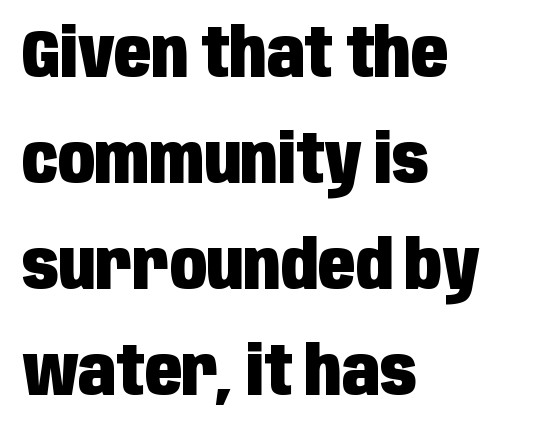
The image shows 68 px heavy, condensed sans-serif type, upright; set left-aligned, normal line spacing (1.56x), normal letter spacing, not underlined; low stroke contrast and a large x-height.
